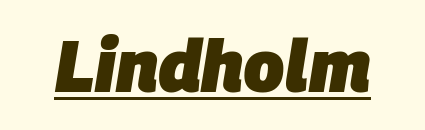
{"italic": "yes", "lean": "right", "slant_degrees": 9, "bold": "yes", "weight": "heavy", "width": "normal", "stroke_contrast": "low", "x_height": "large", "monospaced": "no", "underline": "yes", "letter_spacing": "normal", "letter_spacing_em": 0.0, "glyph_px": 73}
